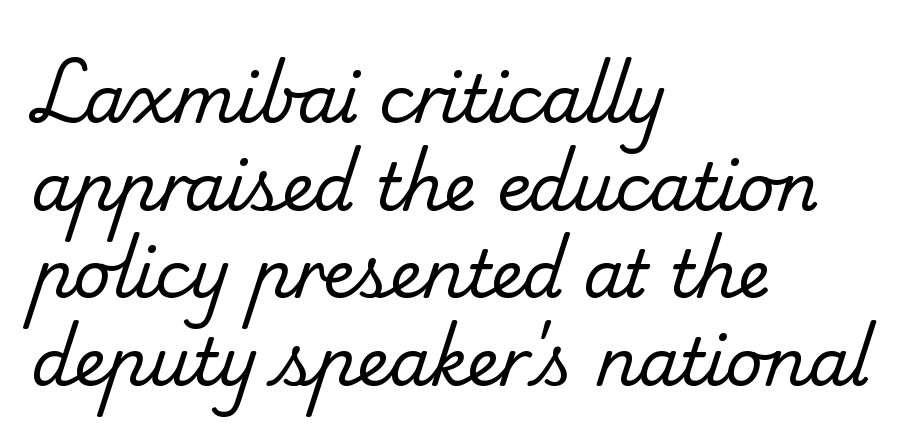
{"serif": "yes", "bold": "no", "weight": "regular", "width": "normal", "stroke_contrast": "low", "x_height": "small", "monospaced": "no", "underline": "no", "align": "left", "line_spacing": "normal", "line_spacing_ratio": 1.35, "letter_spacing": "normal", "letter_spacing_em": 0.0, "glyph_px": 65}
